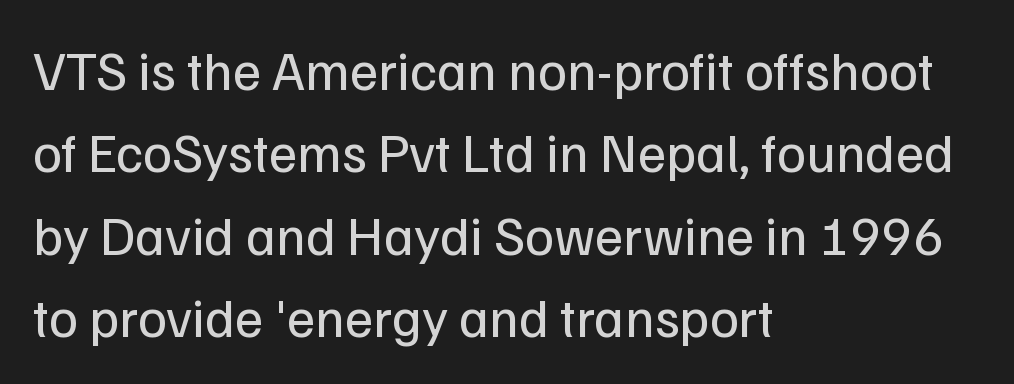
The image shows 55 px regular-weight sans-serif type, upright; set left-aligned, normal line spacing (1.5x), normal letter spacing, not underlined; low stroke contrast and a medium x-height.
